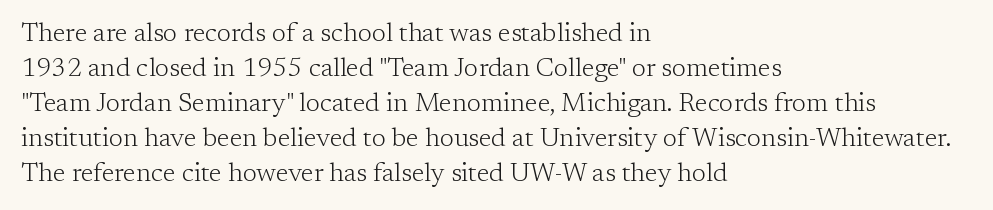
The image shows 26 px text type, upright; set left-aligned, normal line spacing (1.35x), normal letter spacing, not underlined.
